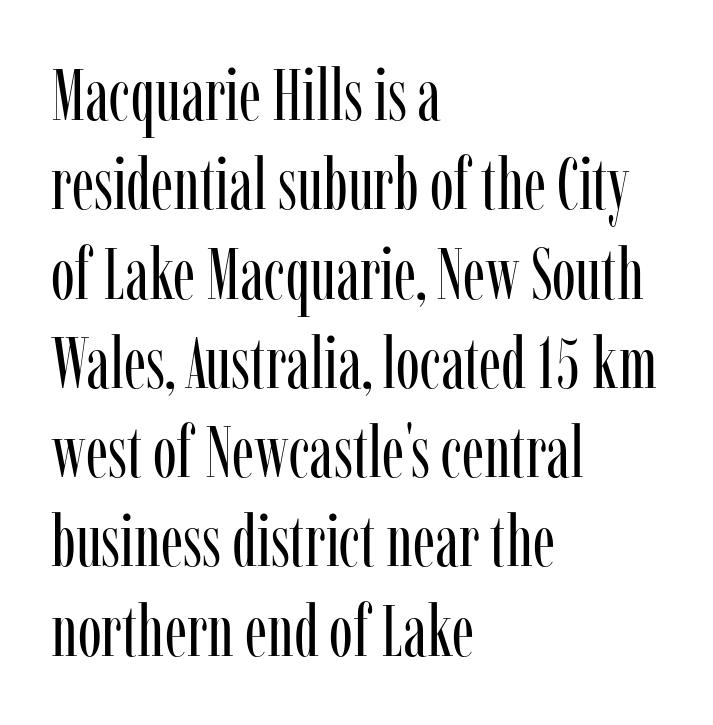
Q: Is the text bold? A: No.
Q: Is the text italic (slanted)? A: No, it is upright.
Q: Is the typeface a serif or a sans-serif typeface? A: Serif.
Q: Is the text underlined? A: No.
Q: How is the paragraph aligned? A: Left-aligned.
Q: Is the spacing between letters normal or unusually wide? A: Normal.
Q: Width (condensed, normal, or wide)? A: Condensed.
Q: Stroke contrast? A: Low.
Q: x-height? A: Medium.
Q: Monospaced? A: No.
